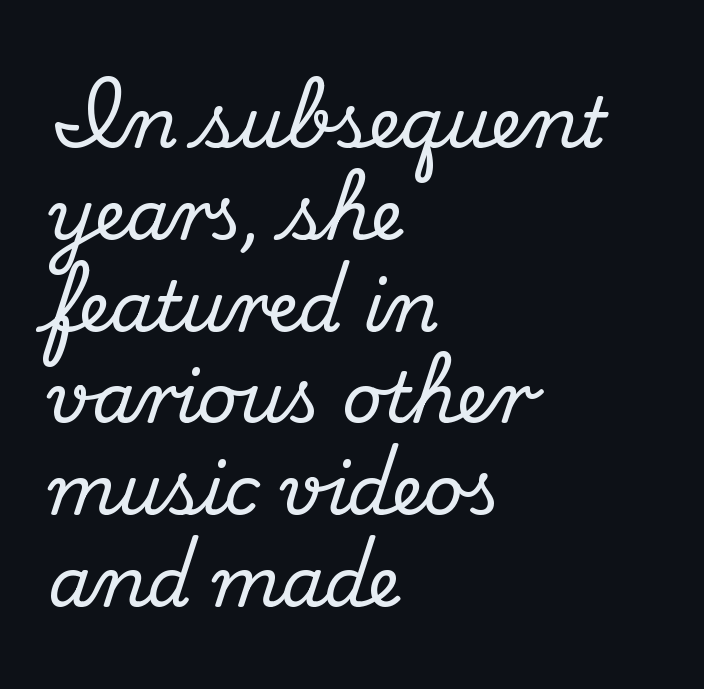
Q: Is the text italic (slanted)? A: Yes.
Q: Is the typeface a serif or a sans-serif typeface? A: Serif.
Q: Is the text underlined? A: No.
Q: How is the paragraph aligned? A: Left-aligned.
Q: Is the spacing between letters normal or unusually wide? A: Normal.
Q: Is the spacing between lines tight, normal or loose? A: Normal.
Q: Width (condensed, normal, or wide)? A: Normal.
Q: Stroke contrast? A: Medium.
Q: x-height? A: Small.
Q: Monospaced? A: No.
